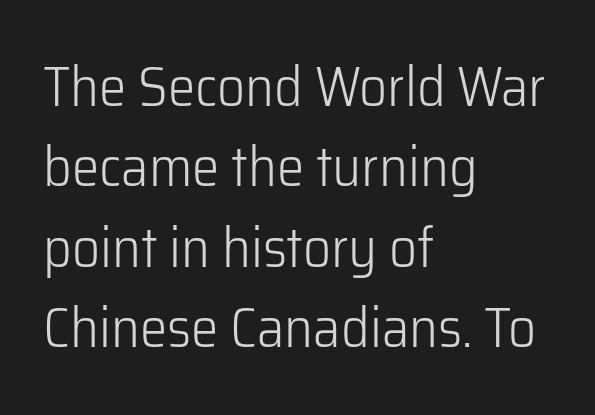
Q: Is the text bold? A: No.
Q: Is the text italic (slanted)? A: No, it is upright.
Q: Is the typeface a serif or a sans-serif typeface? A: Sans-serif.
Q: Is the text underlined? A: No.
Q: How is the paragraph aligned? A: Left-aligned.
Q: Is the spacing between letters normal or unusually wide? A: Normal.
Q: Is the spacing between lines tight, normal or loose? A: Normal.
Q: Width (condensed, normal, or wide)? A: Normal.
Q: Stroke contrast? A: Low.
Q: x-height? A: Medium.
Q: Monospaced? A: No.
